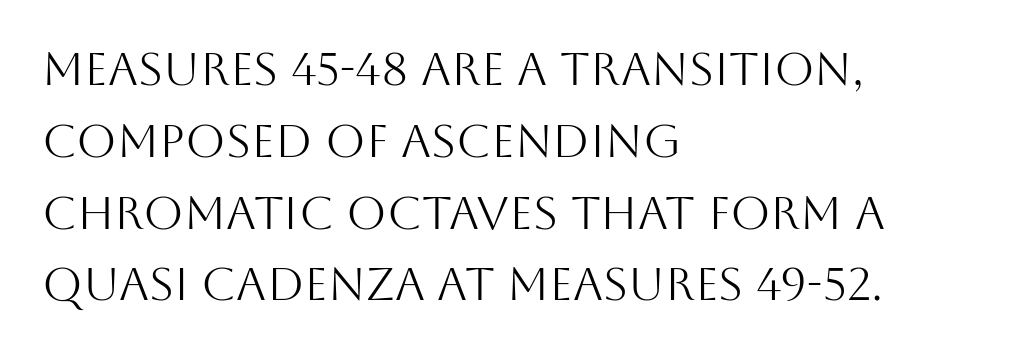
Caption: face not bold, strokes unweighted. Each letter keeps its own natural width here, so spacing adapts to shape. Spacing between characters is what you'd get straight out of the box. Nothing sits at the stroke ends, so this counts as sans-serif. Which margin do the lines hug? The left one — the right edge is uneven.
